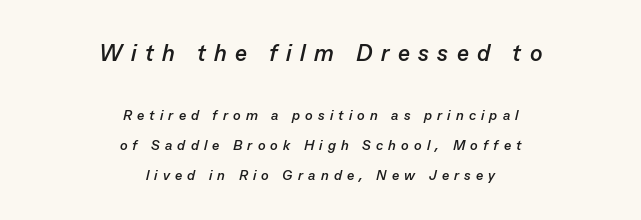
Q: Is the text bold? A: Yes.
Q: Is the text italic (slanted)? A: Yes, it leans right by about 13 degrees.
Q: Is the text underlined? A: No.
Q: How is the paragraph aligned? A: Centered.
Q: Is the spacing between letters normal or unusually wide? A: Unusually wide.
Q: Is the spacing between lines tight, normal or loose? A: Loose.
Q: Which block of text is set in a larger size, the first (top) or the second (bottom)? A: The first (top) one.
